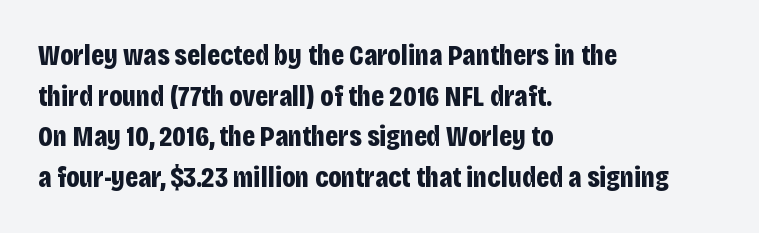
Q: Is the text bold? A: Yes.
Q: Is the text italic (slanted)? A: No, it is upright.
Q: Is the typeface a serif or a sans-serif typeface? A: Sans-serif.
Q: Is the text underlined? A: No.
Q: How is the paragraph aligned? A: Left-aligned.
Q: Is the spacing between letters normal or unusually wide? A: Normal.
Q: Is the spacing between lines tight, normal or loose? A: Normal.
Q: Width (condensed, normal, or wide)? A: Condensed.
Q: Stroke contrast? A: Low.
Q: x-height? A: Large.
Q: Monospaced? A: No.
